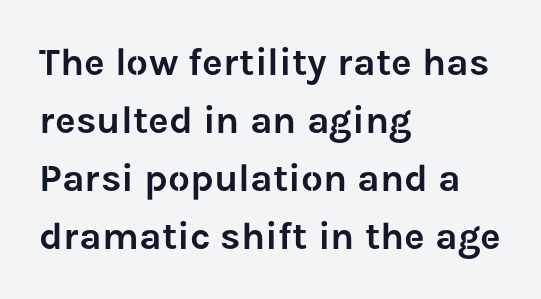
{"serif": "no", "italic": "no", "width": "normal", "stroke_contrast": "low", "x_height": "medium", "monospaced": "no", "underline": "no", "align": "left", "line_spacing": "normal", "line_spacing_ratio": 1.49, "letter_spacing": "normal", "letter_spacing_em": 0.0, "glyph_px": 39}
